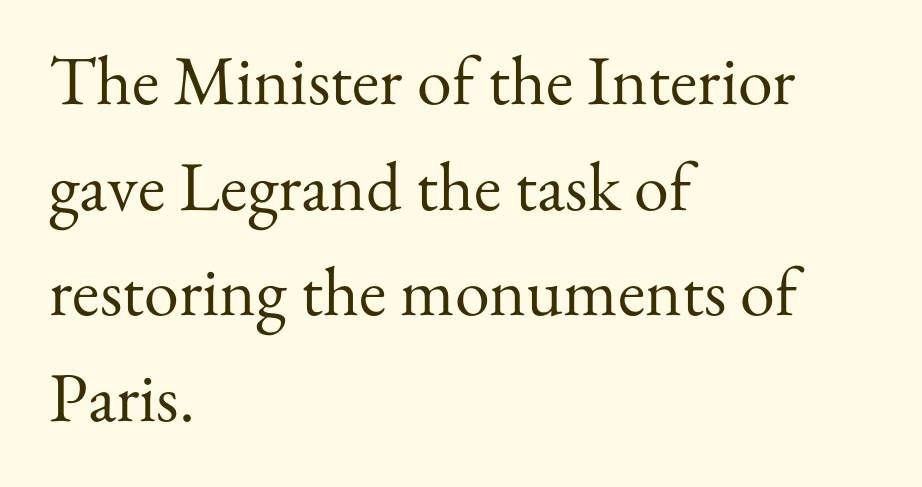
Q: Is the text bold? A: No.
Q: Is the text italic (slanted)? A: No, it is upright.
Q: Is the typeface a serif or a sans-serif typeface? A: Serif.
Q: Is the text underlined? A: No.
Q: How is the paragraph aligned? A: Left-aligned.
Q: Is the spacing between letters normal or unusually wide? A: Normal.
Q: Is the spacing between lines tight, normal or loose? A: Normal.
Q: Width (condensed, normal, or wide)? A: Normal.
Q: Stroke contrast? A: Medium.
Q: x-height? A: Small.
Q: Monospaced? A: No.
